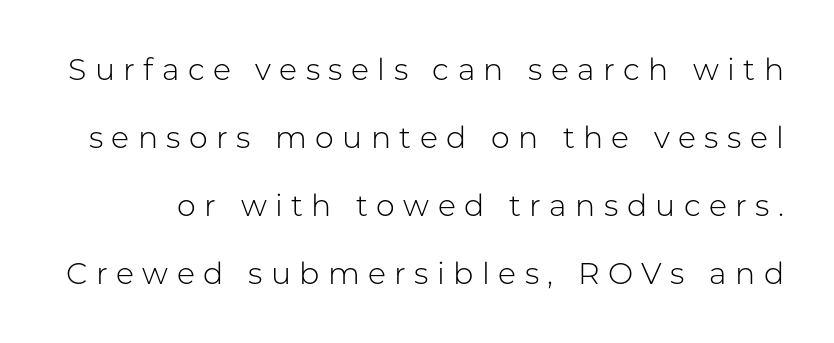
{"serif": "no", "italic": "no", "bold": "no", "weight": "light", "width": "normal", "stroke_contrast": "low", "x_height": "medium", "monospaced": "no", "underline": "no", "line_spacing": "loose", "line_spacing_ratio": 2.27, "letter_spacing": "wide", "letter_spacing_em": 0.28, "glyph_px": 30}
